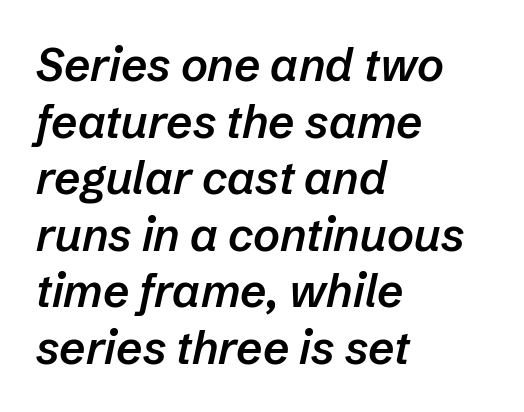
The image shows 46 px semibold type, italic (leaning right); set left-aligned, line spacing 1.23x, normal letter spacing, not underlined; low stroke contrast and a medium x-height.
